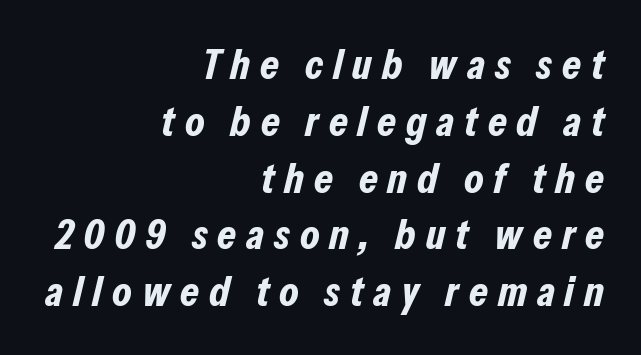
{"italic": "yes", "lean": "right", "slant_degrees": 13, "bold": "yes", "weight": "bold", "width": "condensed", "stroke_contrast": "low", "x_height": "medium", "monospaced": "no", "underline": "no", "align": "right", "line_spacing": "normal", "line_spacing_ratio": 1.32, "letter_spacing": "wide", "letter_spacing_em": 0.23, "glyph_px": 43}
